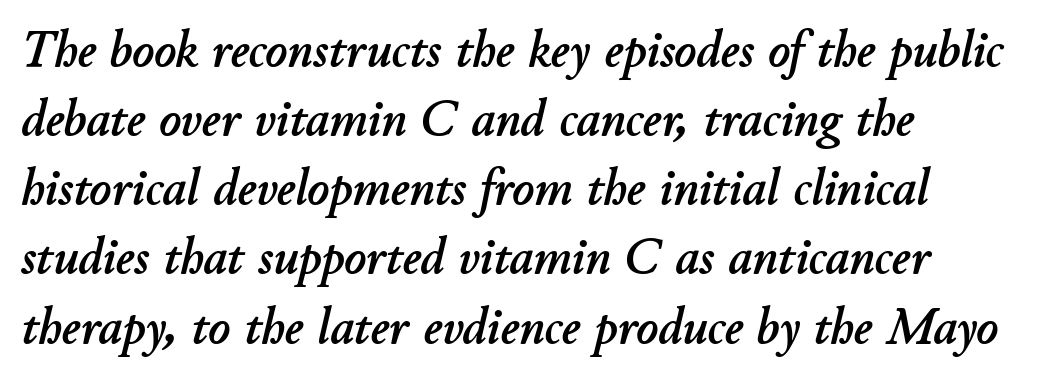
Q: Is the text italic (slanted)? A: Yes, it leans right by about 11 degrees.
Q: Is the text underlined? A: No.
Q: How is the paragraph aligned? A: Left-aligned.
Q: Is the spacing between letters normal or unusually wide? A: Normal.
Q: Is the spacing between lines tight, normal or loose? A: Normal.
Q: Width (condensed, normal, or wide)? A: Normal.
Q: Stroke contrast? A: Low.
Q: x-height? A: Small.
Q: Monospaced? A: No.
